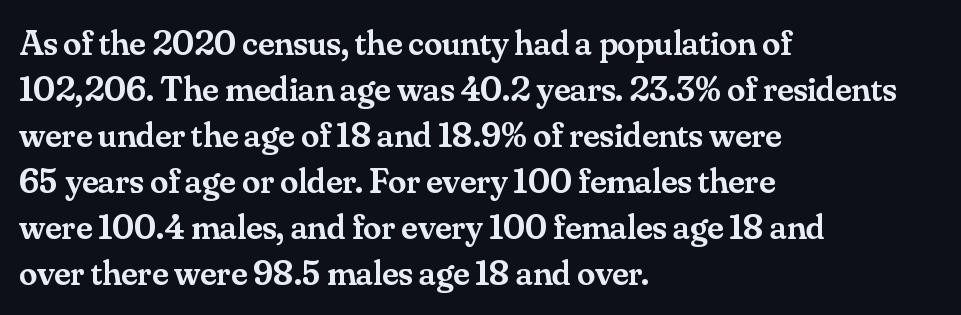
{"serif": "yes", "italic": "no", "bold": "semi", "weight": "semibold", "width": "normal", "stroke_contrast": "medium", "x_height": "small", "monospaced": "no", "underline": "no", "align": "left", "line_spacing": "normal", "line_spacing_ratio": 1.28, "letter_spacing": "normal", "letter_spacing_em": 0.0, "glyph_px": 36}
